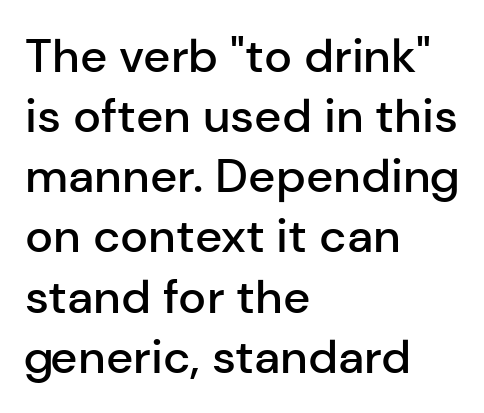
Q: Is the text bold? A: Semi-bold.
Q: Is the text italic (slanted)? A: No, it is upright.
Q: Is the typeface a serif or a sans-serif typeface? A: Sans-serif.
Q: Is the text underlined? A: No.
Q: How is the paragraph aligned? A: Left-aligned.
Q: Is the spacing between letters normal or unusually wide? A: Normal.
Q: Is the spacing between lines tight, normal or loose? A: Normal.
Q: Width (condensed, normal, or wide)? A: Normal.
Q: Stroke contrast? A: Low.
Q: x-height? A: Medium.
Q: Monospaced? A: No.
